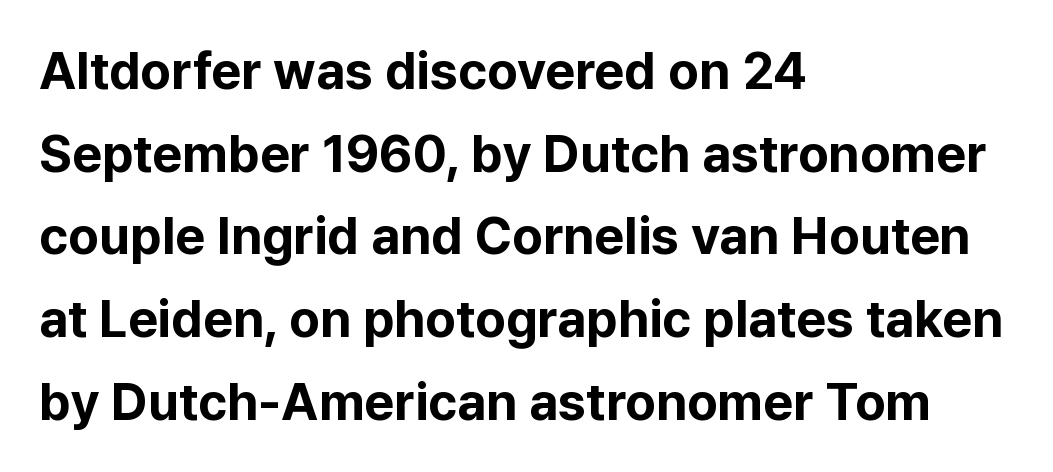
Summary of weight: heavy, a full bold. Line beginnings align vertically; line endings do not. The passage shown is not underscored anywhere. These lines are composed in type without serifs.
